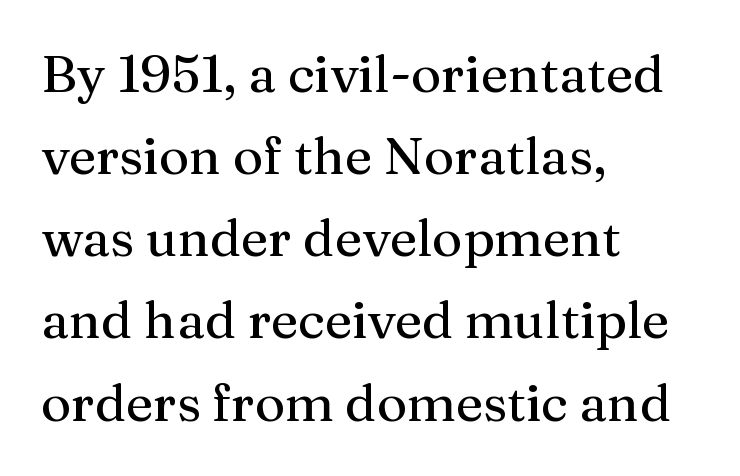
The image shows 52 px serif type, upright; set left-aligned, normal line spacing (1.58x), normal letter spacing, not underlined; medium stroke contrast and a medium x-height.
